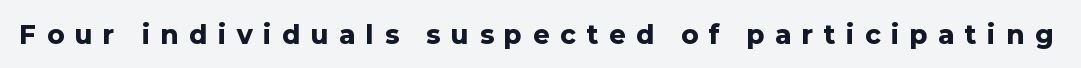
The image shows 25 px bold type, upright; set unusually wide letter spacing (+0.44 em), not underlined.
